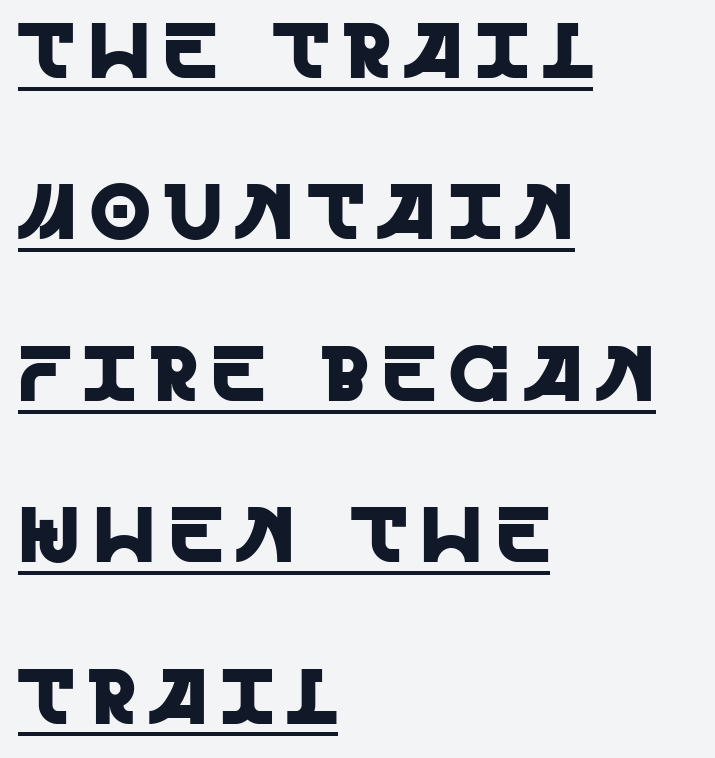
Q: Is the text italic (slanted)? A: No, it is upright.
Q: Is the typeface a serif or a sans-serif typeface? A: Sans-serif.
Q: Is the text underlined? A: Yes.
Q: How is the paragraph aligned? A: Left-aligned.
Q: Is the spacing between lines tight, normal or loose? A: Loose.
Q: Width (condensed, normal, or wide)? A: Normal.
Q: x-height? A: Large.
Q: Monospaced? A: No.
